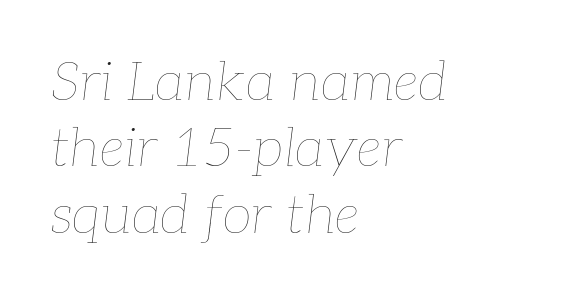
The image shows 54 px thin type, italic (leaning right); set left-aligned, line spacing 1.23x, normal letter spacing, not underlined; low stroke contrast and a medium x-height.
